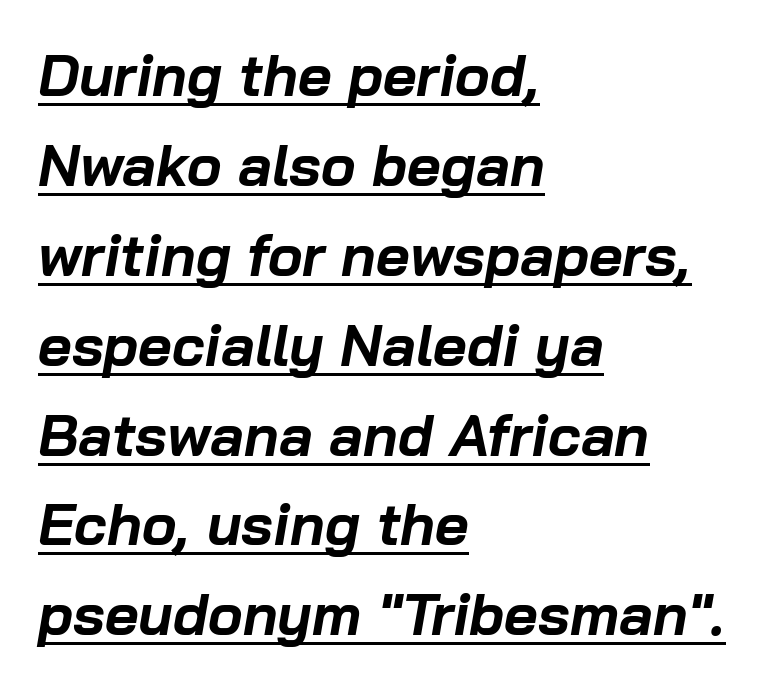
Q: Is the text bold? A: Yes.
Q: Is the text italic (slanted)? A: Yes, it leans right by about 10 degrees.
Q: Is the text underlined? A: Yes.
Q: How is the paragraph aligned? A: Left-aligned.
Q: Is the spacing between letters normal or unusually wide? A: Normal.
Q: Is the spacing between lines tight, normal or loose? A: Normal.
Q: Width (condensed, normal, or wide)? A: Normal.
Q: Stroke contrast? A: Low.
Q: x-height? A: Medium.
Q: Monospaced? A: No.
